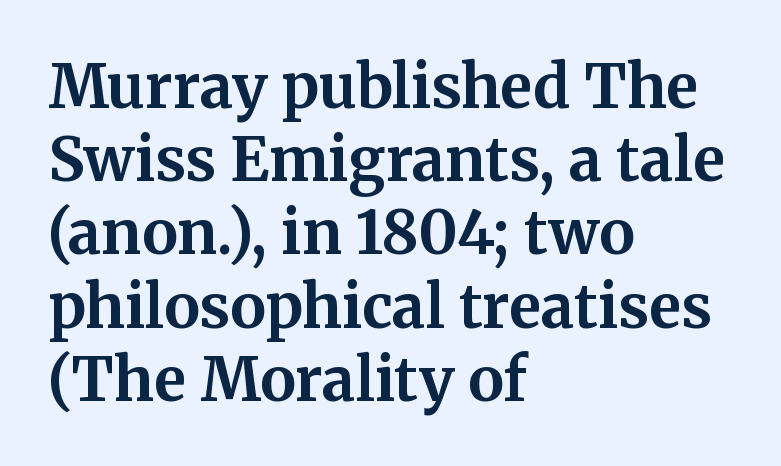
{"serif": "yes", "italic": "no", "bold": "yes", "weight": "bold", "width": "normal", "stroke_contrast": "medium", "x_height": "medium", "monospaced": "no", "underline": "no", "align": "left", "line_spacing_ratio": 1.22, "letter_spacing": "normal", "letter_spacing_em": 0.0, "glyph_px": 60}
